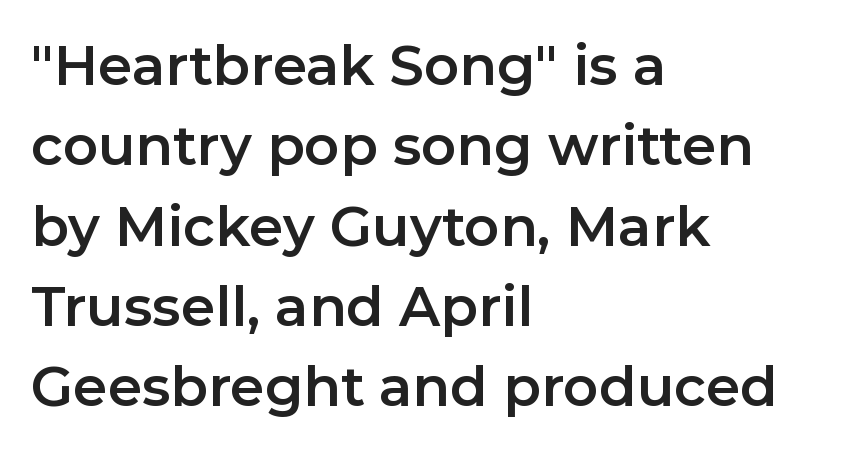
{"serif": "no", "italic": "no", "width": "normal", "stroke_contrast": "low", "x_height": "medium", "monospaced": "no", "underline": "no", "align": "left", "line_spacing": "normal", "line_spacing_ratio": 1.46, "letter_spacing": "normal", "letter_spacing_em": 0.0, "glyph_px": 55}
